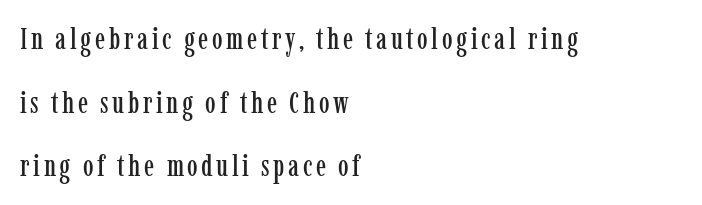
The image shows 30 px condensed serif type, upright; set left-aligned, loose line spacing (2.12x), not underlined; low stroke contrast and a medium x-height.
